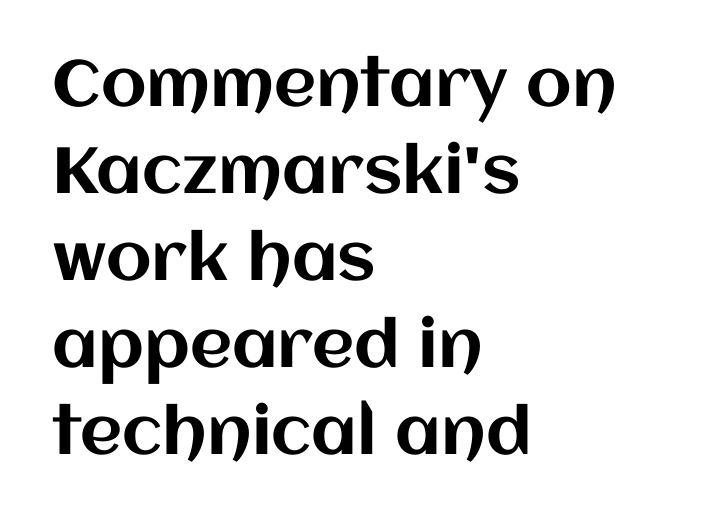
{"italic": "no", "width": "normal", "stroke_contrast": "medium", "x_height": "large", "monospaced": "no", "underline": "no", "align": "left", "line_spacing": "normal", "line_spacing_ratio": 1.34, "letter_spacing": "normal", "letter_spacing_em": 0.0, "glyph_px": 65}
